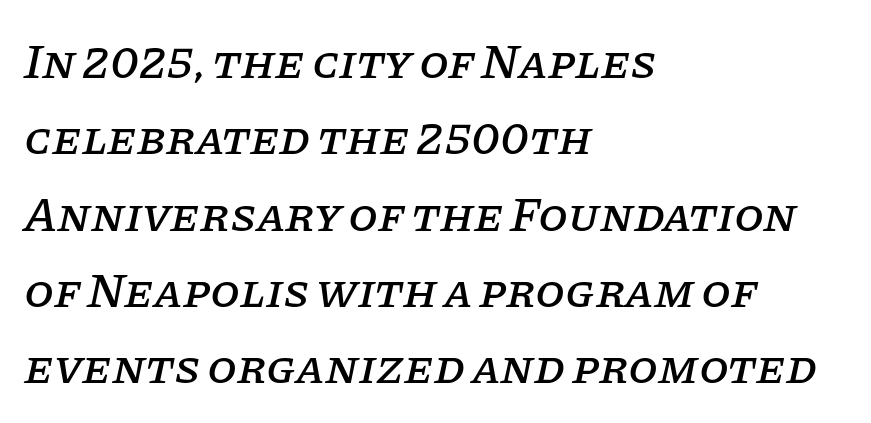
The image shows 48 px serif type, italic (leaning right); set left-aligned, normal line spacing (1.59x), normal letter spacing, not underlined; low stroke contrast and a large x-height.
